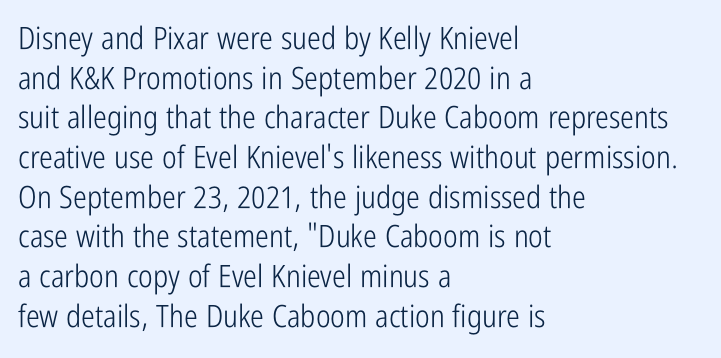
Q: Is the text bold? A: No.
Q: Is the text italic (slanted)? A: No, it is upright.
Q: Is the typeface a serif or a sans-serif typeface? A: Sans-serif.
Q: Is the text underlined? A: No.
Q: How is the paragraph aligned? A: Left-aligned.
Q: Is the spacing between letters normal or unusually wide? A: Normal.
Q: Is the spacing between lines tight, normal or loose? A: Normal.
Q: Width (condensed, normal, or wide)? A: Condensed.
Q: Stroke contrast? A: Low.
Q: x-height? A: Medium.
Q: Monospaced? A: No.
